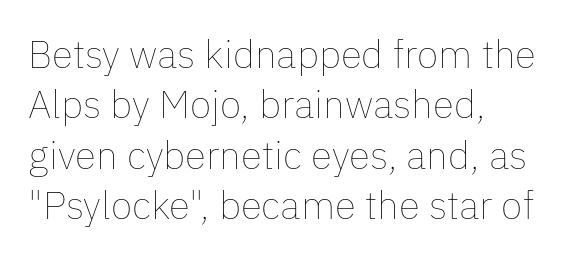
{"italic": "no", "bold": "no", "weight": "thin", "width": "normal", "stroke_contrast": "low", "x_height": "medium", "monospaced": "no", "underline": "no", "align": "left", "line_spacing": "normal", "line_spacing_ratio": 1.29, "letter_spacing": "normal", "letter_spacing_em": 0.0, "glyph_px": 39}
